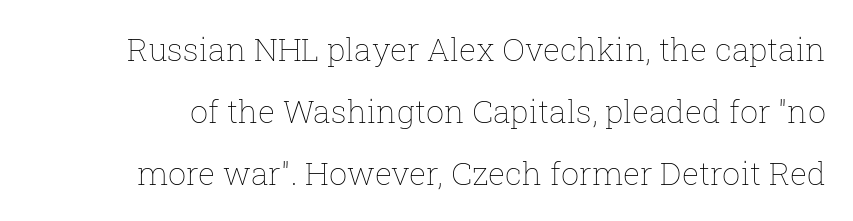
Stroke mass is kept to a normal reading level or below. Check under the words: just untouched page. The leading is generous, giving the passage an open texture. You could call the tracking neutral — neither tight nor loose. The passage shown is typed in a proportional face where columns would drift. Rendered with straight, roman letterforms.
